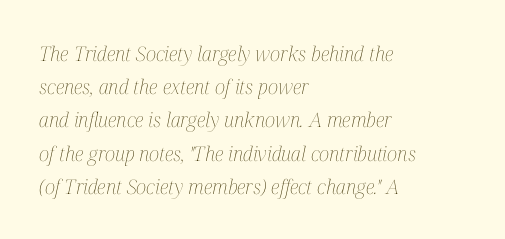
{"italic": "yes", "lean": "right", "slant_degrees": 12, "bold": "no", "underline": "no", "align": "left", "line_spacing": "normal", "line_spacing_ratio": 1.66, "letter_spacing": "normal", "letter_spacing_em": 0.0, "glyph_px": 20}
